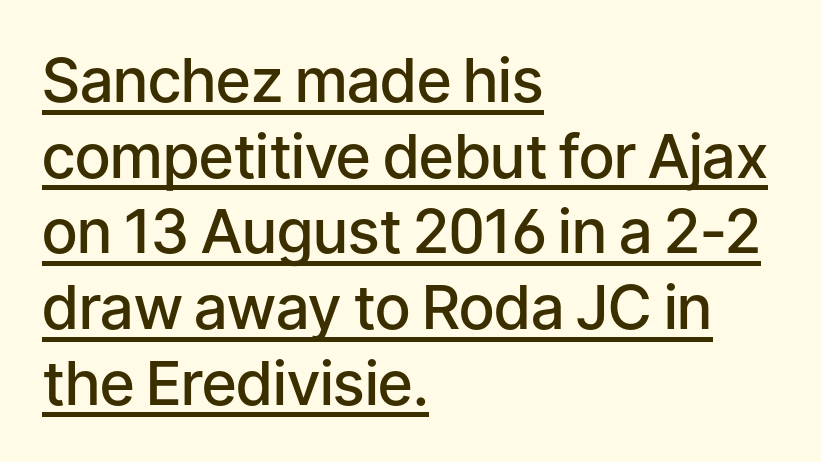
Q: Is the text bold? A: Semi-bold.
Q: Is the text italic (slanted)? A: No, it is upright.
Q: Is the typeface a serif or a sans-serif typeface? A: Sans-serif.
Q: Is the text underlined? A: Yes.
Q: How is the paragraph aligned? A: Left-aligned.
Q: Is the spacing between letters normal or unusually wide? A: Normal.
Q: Width (condensed, normal, or wide)? A: Normal.
Q: Stroke contrast? A: Low.
Q: x-height? A: Medium.
Q: Monospaced? A: No.
